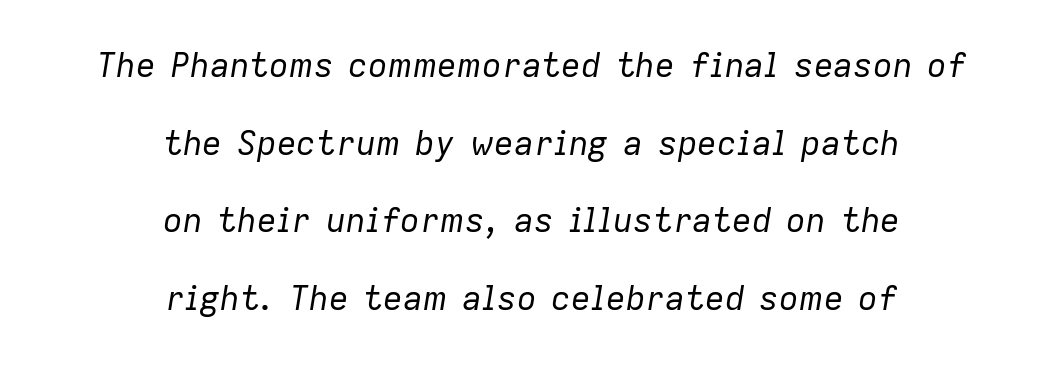
The image shows 33 px regular-weight type, italic (leaning right); set centered, loose line spacing (2.35x), normal letter spacing, not underlined; low stroke contrast and a medium x-height.
